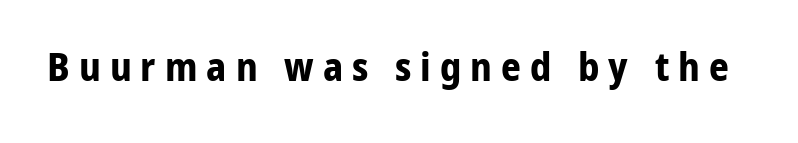
{"serif": "no", "italic": "no", "bold": "yes", "weight": "bold", "width": "normal", "stroke_contrast": "low", "x_height": "medium", "monospaced": "no", "underline": "no", "letter_spacing": "wide", "letter_spacing_em": 0.23, "glyph_px": 39}
